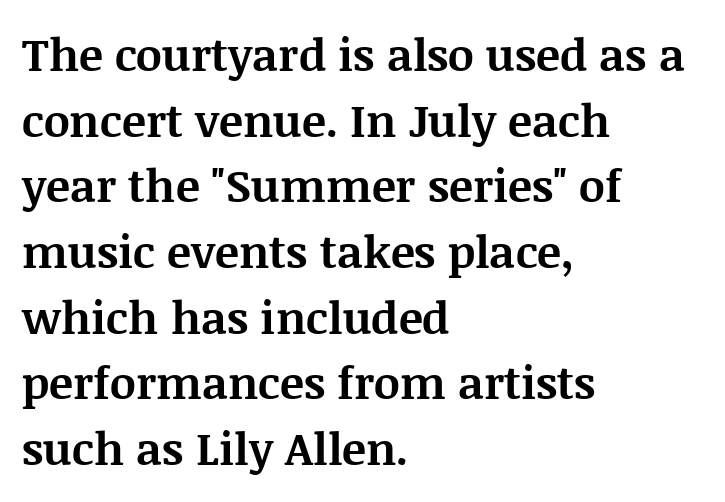
Q: Is the text bold? A: Yes.
Q: Is the text italic (slanted)? A: No, it is upright.
Q: Is the typeface a serif or a sans-serif typeface? A: Serif.
Q: Is the text underlined? A: No.
Q: How is the paragraph aligned? A: Left-aligned.
Q: Is the spacing between letters normal or unusually wide? A: Normal.
Q: Is the spacing between lines tight, normal or loose? A: Normal.
Q: Width (condensed, normal, or wide)? A: Normal.
Q: Stroke contrast? A: Medium.
Q: x-height? A: Large.
Q: Monospaced? A: No.
